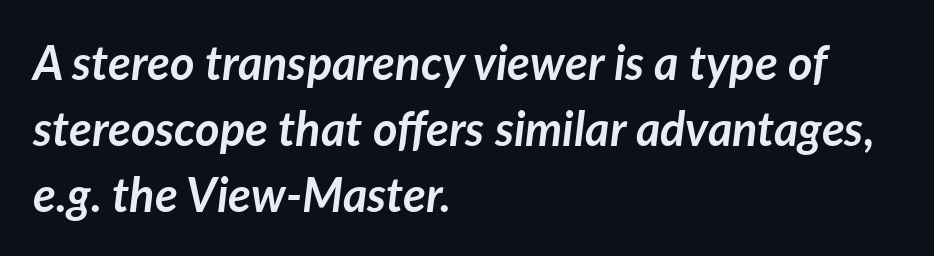
{"italic": "yes", "lean": "right", "slant_degrees": 7, "bold": "yes", "weight": "semibold", "width": "normal", "stroke_contrast": "low", "x_height": "medium", "monospaced": "no", "underline": "no", "align": "left", "line_spacing": "normal", "line_spacing_ratio": 1.4, "letter_spacing": "normal", "letter_spacing_em": 0.0, "glyph_px": 47}
